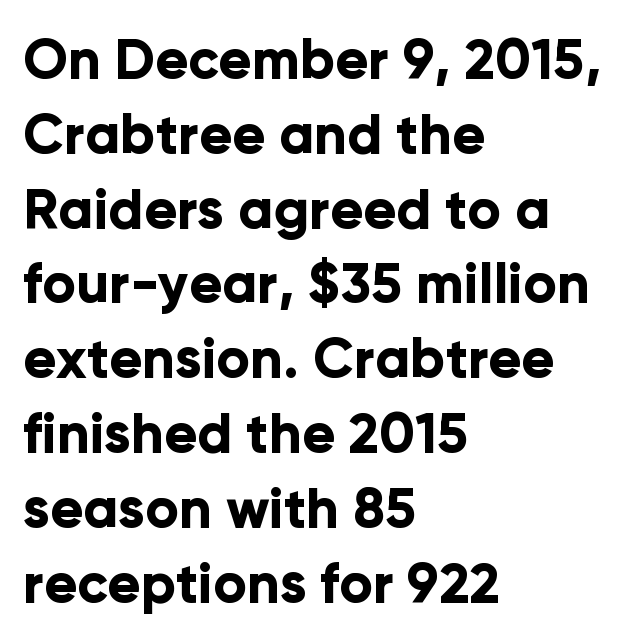
Q: Is the text bold? A: Yes.
Q: Is the text italic (slanted)? A: No, it is upright.
Q: Is the typeface a serif or a sans-serif typeface? A: Sans-serif.
Q: Is the text underlined? A: No.
Q: How is the paragraph aligned? A: Left-aligned.
Q: Is the spacing between letters normal or unusually wide? A: Normal.
Q: Is the spacing between lines tight, normal or loose? A: Normal.
Q: Width (condensed, normal, or wide)? A: Normal.
Q: Stroke contrast? A: Low.
Q: x-height? A: Medium.
Q: Monospaced? A: No.
